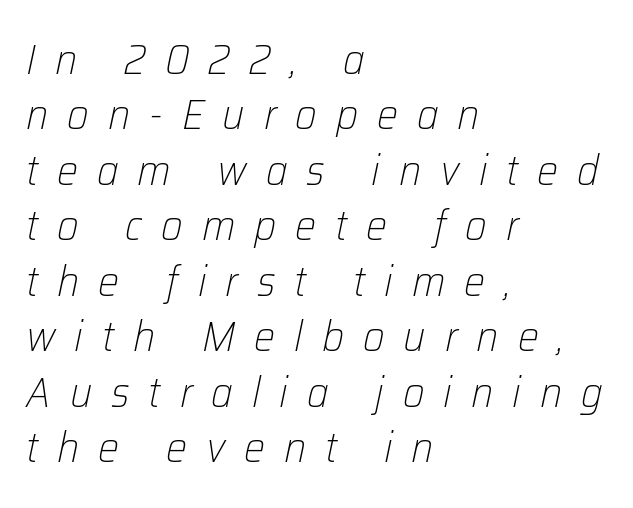
These lines are rendered in a variable-pitch font. The face used here has a pronounced slope to its letters. Lines of text with bare space underneath. Each stroke keeps to a modest, everyday thickness or less. Someone cranked the tracking dial way up on this one. This rendering uses left alignment, leaving the right contour irregular.
